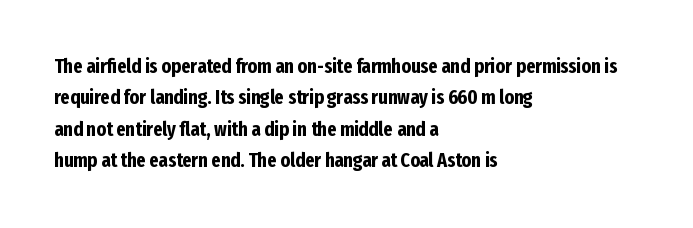
{"italic": "no", "bold": "yes", "underline": "no", "align": "left", "line_spacing": "normal", "line_spacing_ratio": 1.57, "letter_spacing": "normal", "letter_spacing_em": 0.0, "glyph_px": 20}
